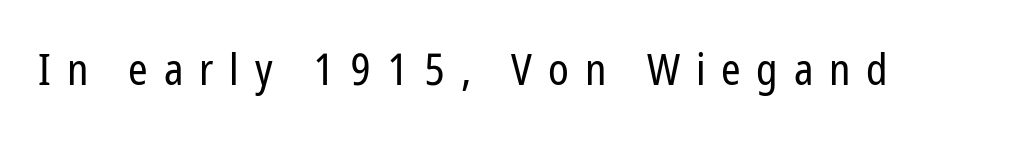
The image shows 44 px regular-weight, condensed sans-serif type, upright; set unusually wide letter spacing (+0.36 em), not underlined; low stroke contrast and a medium x-height.
